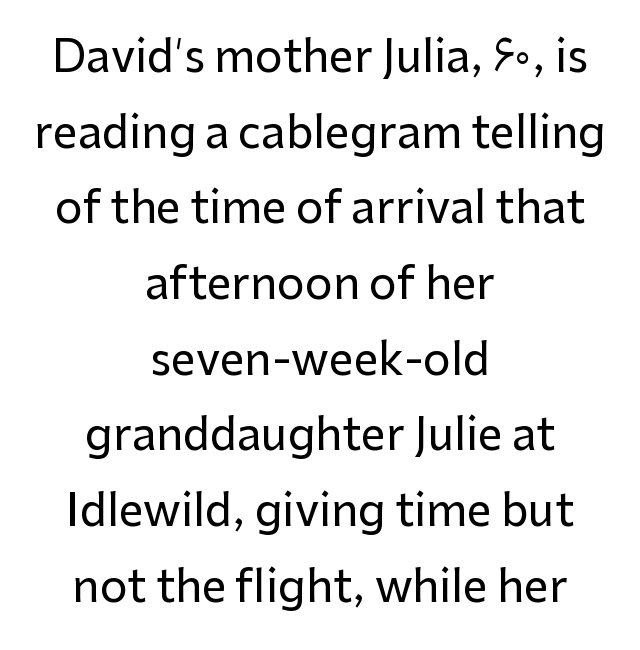
The image shows 44 px sans-serif type, upright; set centered, line spacing 1.72x, normal letter spacing, not underlined; low stroke contrast and a medium x-height.
